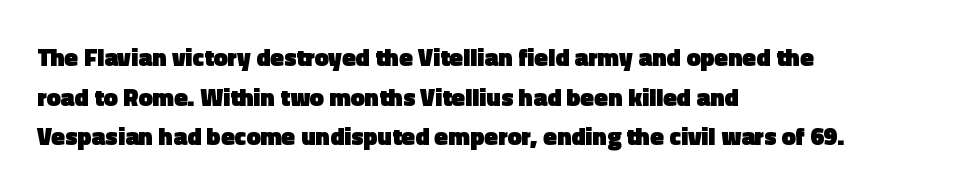
{"italic": "no", "bold": "yes", "underline": "no", "align": "left", "line_spacing": "normal", "line_spacing_ratio": 1.59, "letter_spacing": "normal", "letter_spacing_em": 0.0, "glyph_px": 25}
